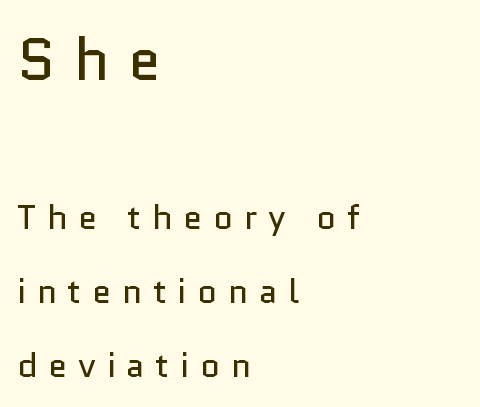
Q: Is the text bold? A: No.
Q: Is the text italic (slanted)? A: No, it is upright.
Q: Is the typeface a serif or a sans-serif typeface? A: Sans-serif.
Q: Is the text underlined? A: No.
Q: How is the paragraph aligned? A: Left-aligned.
Q: Is the spacing between letters normal or unusually wide? A: Unusually wide.
Q: Is the spacing between lines tight, normal or loose? A: Loose.
Q: Which block of text is set in a larger size, the first (top) or the second (bottom)? A: The first (top) one.
Q: Width (condensed, normal, or wide)? A: Normal.
Q: Stroke contrast? A: Low.
Q: x-height? A: Medium.
Q: Monospaced? A: No.
